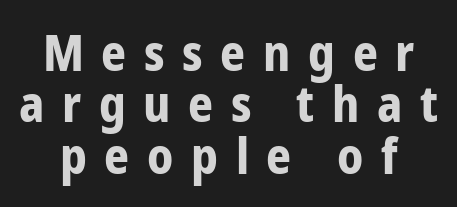
{"serif": "no", "italic": "no", "bold": "yes", "weight": "bold", "width": "condensed", "stroke_contrast": "low", "x_height": "medium", "monospaced": "no", "underline": "no", "line_spacing": "tight", "line_spacing_ratio": 1.05, "letter_spacing": "wide", "letter_spacing_em": 0.36, "glyph_px": 49}
